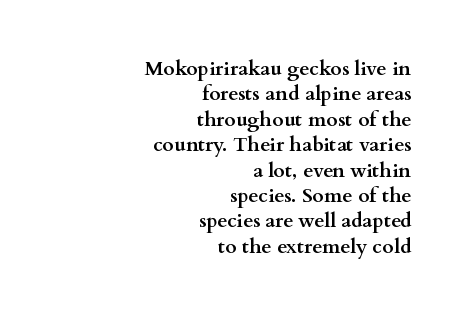
The image shows 20 px bold type, upright; set right-aligned, normal line spacing (1.27x), normal letter spacing, not underlined.
